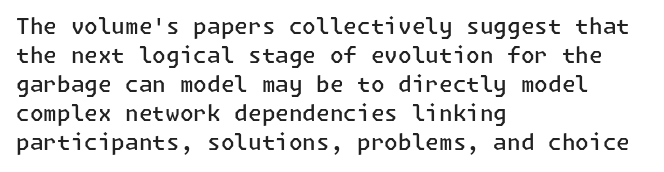
If you drew a ruler down the left edge, every line would touch it. The specimen reads as upright at a glance. The rendering uses a moderate line-height, typical for paragraphs. Has an underline been added? It has not. The line texture is even and compact thanks to regular tracking. Summary of weight: moderately heavy, a semibold.
